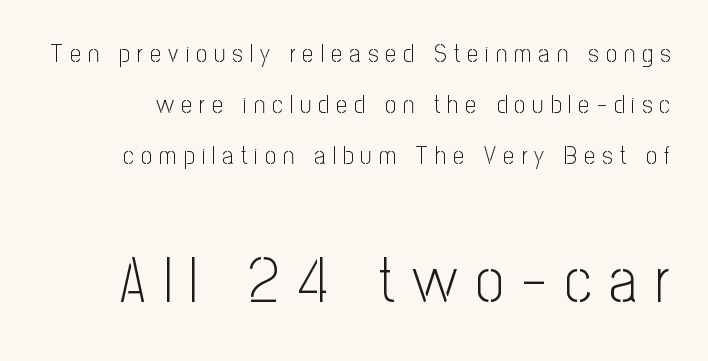
Q: Is the text bold? A: No.
Q: Is the text italic (slanted)? A: No, it is upright.
Q: Is the typeface a serif or a sans-serif typeface? A: Sans-serif.
Q: Is the text underlined? A: No.
Q: Is the spacing between letters normal or unusually wide? A: Unusually wide.
Q: Is the spacing between lines tight, normal or loose? A: Loose.
Q: Which block of text is set in a larger size, the first (top) or the second (bottom)? A: The second (bottom) one.
Q: Width (condensed, normal, or wide)? A: Condensed.
Q: Stroke contrast? A: Low.
Q: x-height? A: Medium.
Q: Monospaced? A: No.
